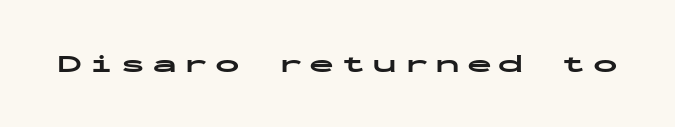
Does the weight exceed regular? Yes, all the way to bold. Has an underline been added? It has not. These lines were composed using upright roman letters. What stands out about the letter spacing? Its width — letters are far apart.
